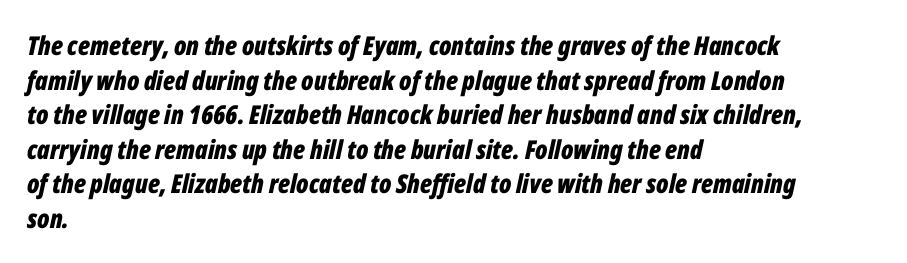
The image shows 26 px bold type, italic (leaning right); set left-aligned, normal line spacing (1.33x), normal letter spacing, not underlined.
